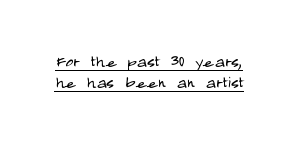
The image shows 21 px text type, upright; set tight line spacing (1.02x), normal letter spacing, underlined.
